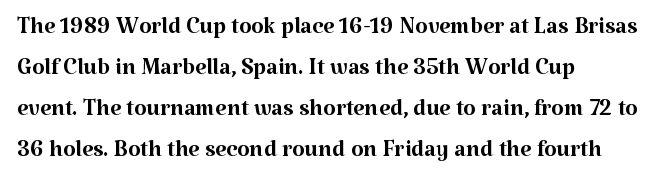
The image shows 32 px regular-weight serif type, upright; set left-aligned, normal line spacing (1.28x), normal letter spacing, not underlined; medium stroke contrast and a medium x-height.
